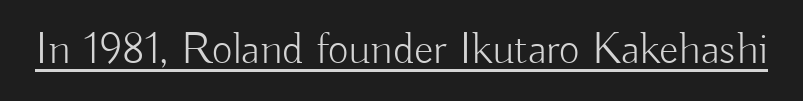
These glyphs show unthickened strokes, regular width or finer. Nothing unusual about the tracking: characters are spaced as the font intends. Think of a printed novel: that variable character pitch is what you see here. The passage shown is typeset with a sans-serif family. The specimen reads as upright at a glance. A typographer would call this underscored text.
